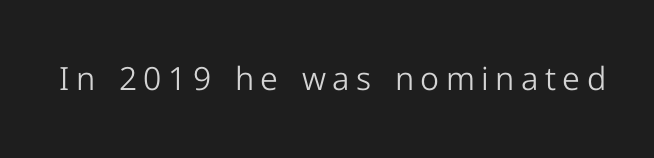
The type sits square on the baseline with zero lean. The type family on display is of the sans-serif kind. The characters are drawn with everyday or finer stroke widths. Proportional: the letters do not fall into vertical columns. Just letters on the line, the space beneath them empty. The passage shown has open, widely tracked lettering throughout.
